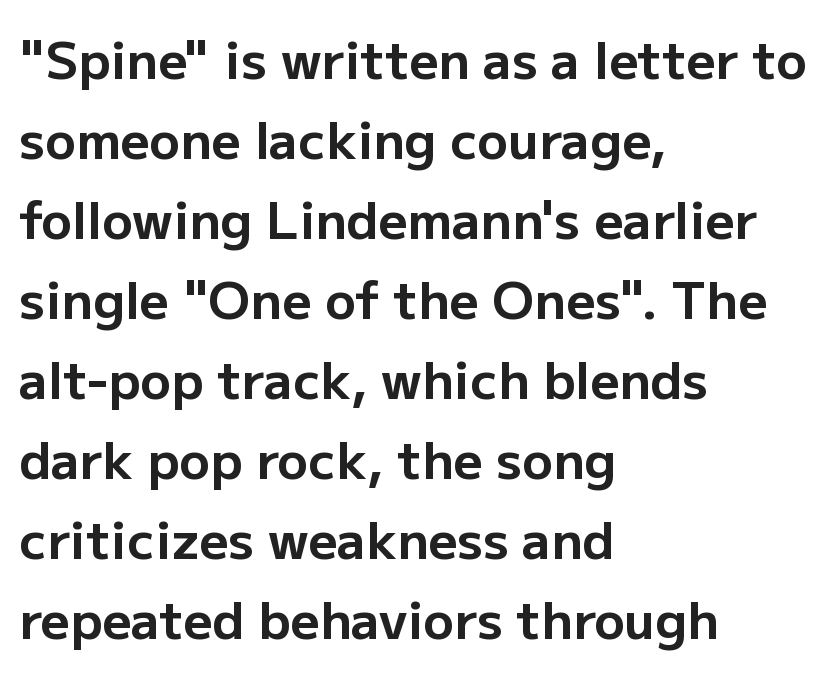
Visually the block forms a straight wall on the left and a jagged coastline on the right. Plain, unruled lines of type. These lines are rendered in a variable-pitch font. The gaps between neighbouring characters are ordinary and unremarkable. Horizontal bands of white between lines are of average thickness.
